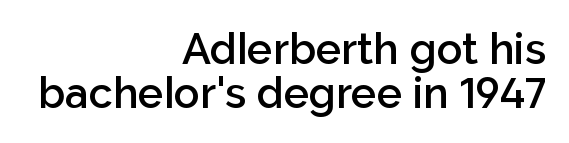
{"serif": "no", "italic": "no", "bold": "semi", "weight": "semibold", "width": "normal", "stroke_contrast": "low", "x_height": "medium", "monospaced": "no", "underline": "no", "align": "right", "line_spacing": "tight", "line_spacing_ratio": 1.03, "letter_spacing": "normal", "letter_spacing_em": 0.0, "glyph_px": 43}
